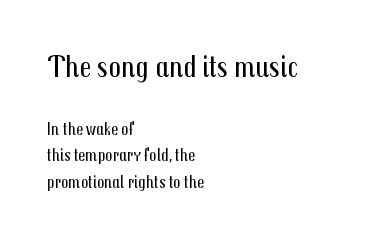
Q: Is the text bold? A: No.
Q: Is the text italic (slanted)? A: No, it is upright.
Q: Is the typeface a serif or a sans-serif typeface? A: Sans-serif.
Q: Is the text underlined? A: No.
Q: How is the paragraph aligned? A: Left-aligned.
Q: Is the spacing between letters normal or unusually wide? A: Normal.
Q: Is the spacing between lines tight, normal or loose? A: Normal.
Q: Which block of text is set in a larger size, the first (top) or the second (bottom)? A: The first (top) one.
Q: Width (condensed, normal, or wide)? A: Condensed.
Q: Stroke contrast? A: Medium.
Q: x-height? A: Medium.
Q: Monospaced? A: No.
